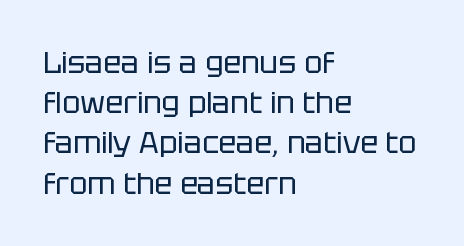
Q: Is the text bold? A: No.
Q: Is the text italic (slanted)? A: No, it is upright.
Q: Is the typeface a serif or a sans-serif typeface? A: Sans-serif.
Q: Is the text underlined? A: No.
Q: How is the paragraph aligned? A: Left-aligned.
Q: Is the spacing between letters normal or unusually wide? A: Normal.
Q: Is the spacing between lines tight, normal or loose? A: Normal.
Q: Width (condensed, normal, or wide)? A: Normal.
Q: Stroke contrast? A: Low.
Q: x-height? A: Large.
Q: Monospaced? A: No.
